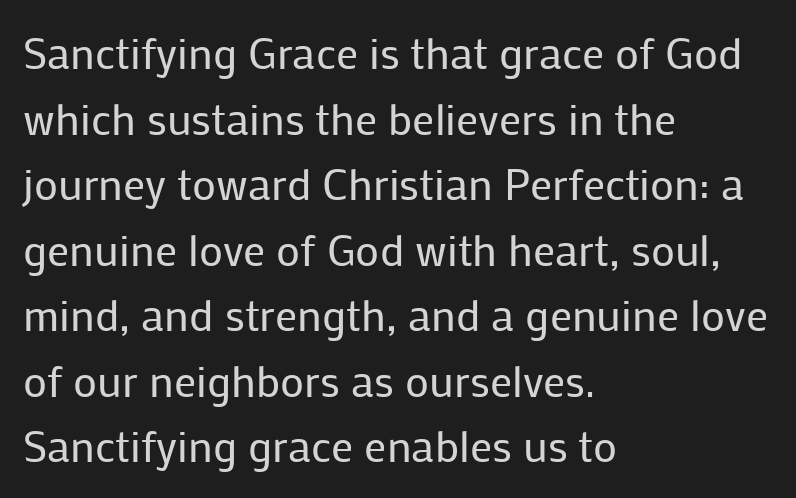
Bare-footed words on every line. The specimen reads as upright at a glance. The typesetter chose a ragged-right arrangement here. The type is set solid horizontally, with unmodified tracking.
